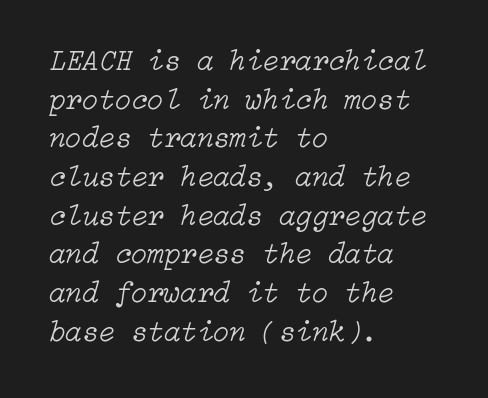
{"italic": "yes", "lean": "right", "slant_degrees": 15, "bold": "no", "weight": "light", "width": "normal", "stroke_contrast": "low", "x_height": "medium", "underline": "no", "align": "left", "line_spacing": "normal", "line_spacing_ratio": 1.29, "letter_spacing": "normal", "letter_spacing_em": 0.0, "glyph_px": 30}
